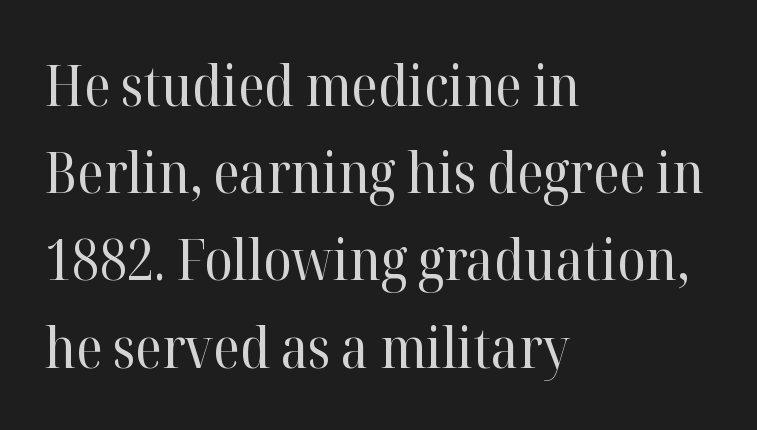
Stems here are at most as thick as an everyday book face. What kind of face is this? One with serifs. Do the characters align in a grid? No, the font is proportional. A typesetter would call this leading conventional body-copy spacing.
